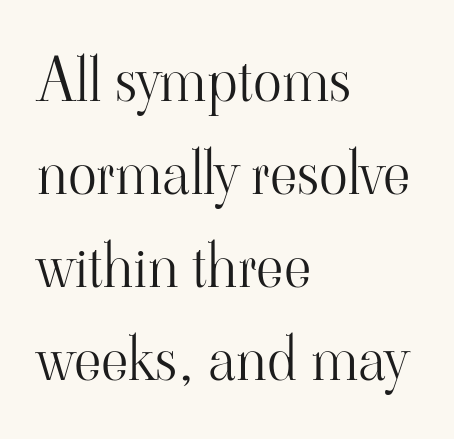
The image shows 60 px light serif type, upright; set left-aligned, normal line spacing (1.55x), normal letter spacing, not underlined; high stroke contrast and a small x-height.
